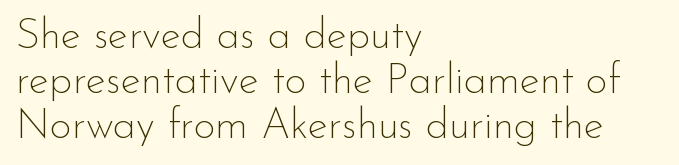
Is there any slant? The stems are plumb. Each row of text sits above clean, open space. The letters carry no serifs — their stems end cleanly without finishing strokes. Is this a fixed-width face? No — the glyphs have proportional, varying widths. The rendering anchors every line to the left-hand side. No letter is thick-stroked: the sample isn't bold.
